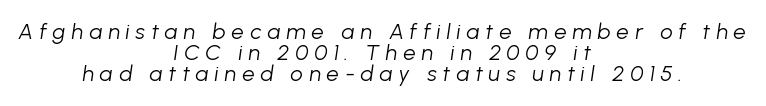
Q: Is the text bold? A: No.
Q: Is the text italic (slanted)? A: Yes, it leans right by about 8 degrees.
Q: Is the text underlined? A: No.
Q: How is the paragraph aligned? A: Centered.
Q: Is the spacing between letters normal or unusually wide? A: Unusually wide.
Q: Is the spacing between lines tight, normal or loose? A: Tight.
